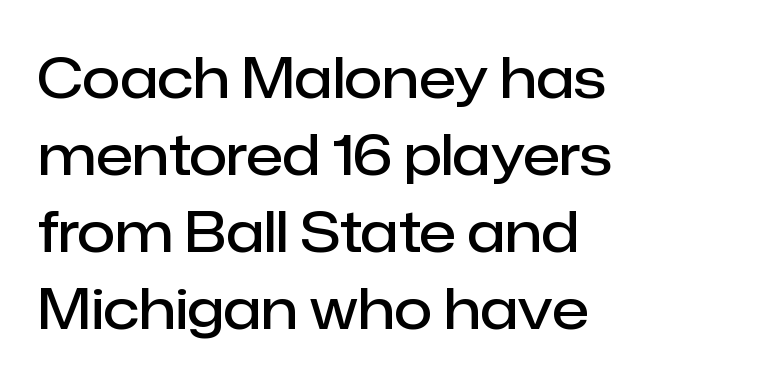
Q: Is the text bold? A: Semi-bold.
Q: Is the text italic (slanted)? A: No, it is upright.
Q: Is the typeface a serif or a sans-serif typeface? A: Sans-serif.
Q: Is the text underlined? A: No.
Q: How is the paragraph aligned? A: Left-aligned.
Q: Is the spacing between letters normal or unusually wide? A: Normal.
Q: Is the spacing between lines tight, normal or loose? A: Normal.
Q: Width (condensed, normal, or wide)? A: Normal.
Q: Stroke contrast? A: Low.
Q: x-height? A: Medium.
Q: Monospaced? A: No.
